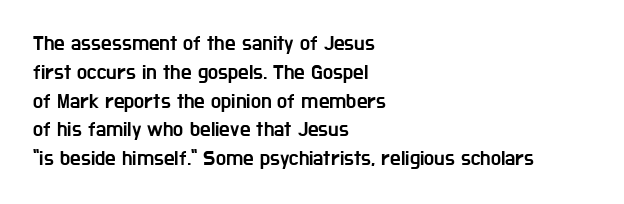
The image shows 21 px text type, upright; set left-aligned, normal line spacing (1.37x), normal letter spacing, not underlined.
